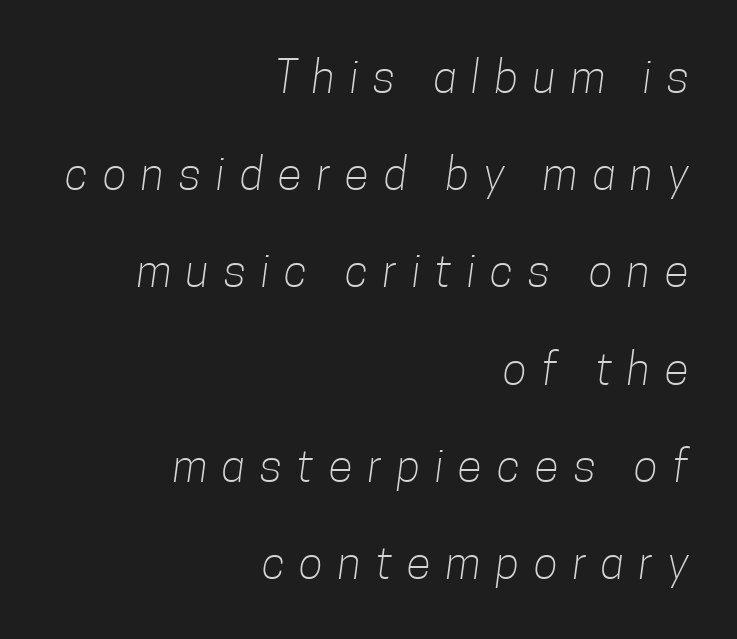
Q: Is the text bold? A: No.
Q: Is the typeface a serif or a sans-serif typeface? A: Sans-serif.
Q: Is the text underlined? A: No.
Q: How is the paragraph aligned? A: Right-aligned.
Q: Is the spacing between letters normal or unusually wide? A: Unusually wide.
Q: Is the spacing between lines tight, normal or loose? A: Loose.
Q: Width (condensed, normal, or wide)? A: Condensed.
Q: Stroke contrast? A: Low.
Q: x-height? A: Medium.
Q: Monospaced? A: No.
